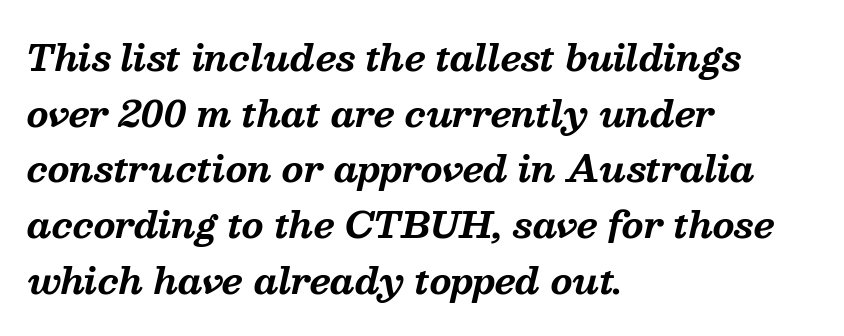
Q: Is the text bold? A: Yes.
Q: Is the text italic (slanted)? A: Yes, it leans right by about 13 degrees.
Q: Is the typeface a serif or a sans-serif typeface? A: Serif.
Q: Is the text underlined? A: No.
Q: How is the paragraph aligned? A: Left-aligned.
Q: Is the spacing between letters normal or unusually wide? A: Normal.
Q: Is the spacing between lines tight, normal or loose? A: Normal.
Q: Width (condensed, normal, or wide)? A: Normal.
Q: Stroke contrast? A: Medium.
Q: x-height? A: Medium.
Q: Monospaced? A: No.
